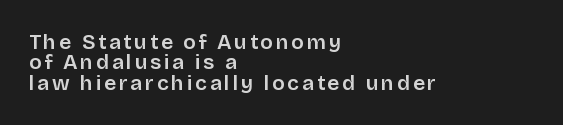
Q: Is the text italic (slanted)? A: No, it is upright.
Q: Is the text underlined? A: No.
Q: How is the paragraph aligned? A: Left-aligned.
Q: Is the spacing between lines tight, normal or loose? A: Tight.
